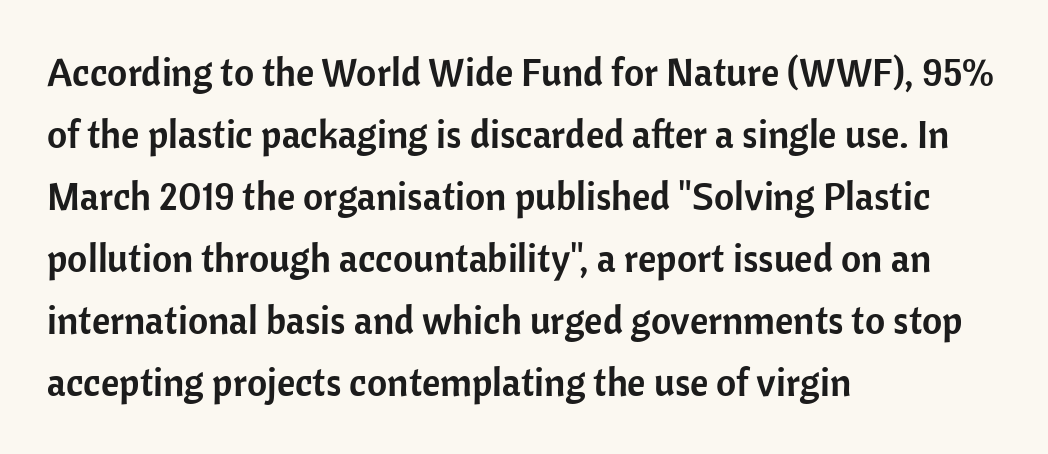
The image shows 39 px sans-serif type, upright; set left-aligned, normal line spacing (1.59x), normal letter spacing, not underlined; low stroke contrast and a medium x-height.
